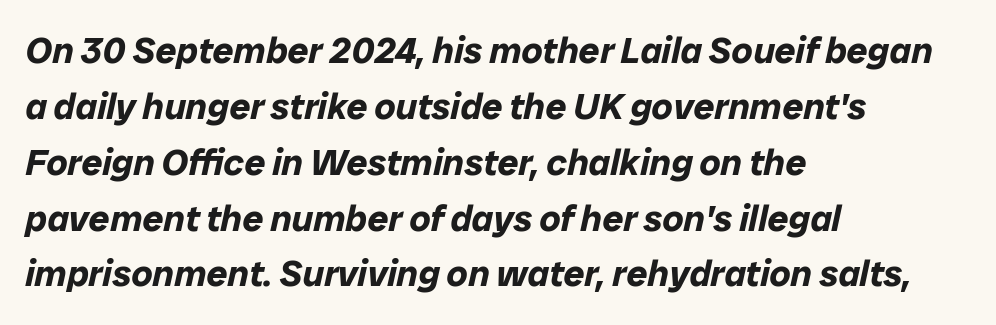
Summary of vertical rhythm: regular, with standard interline spacing. Italic? Definitely — the glyphs are oblique. These lines keep a tight, regular rhythm from letter to letter. The lines in this sample share a left origin and differ only in where they stop. Plain, unruled lines of type.
